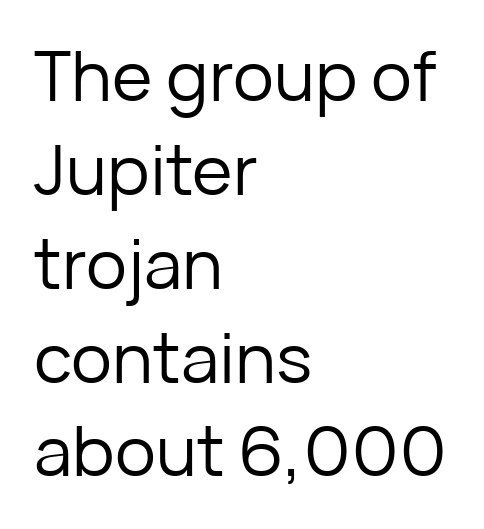
The font is comparable to plain body text, perhaps lighter. The leading is moderate, giving the passage an even texture. Is there any slant? The stems are plumb. The horizontal fit of the characters is conventional and even. The passage shown is typed in a proportional face where columns would drift. Teacher's note: observe the even left margin — that is flush-left alignment.
